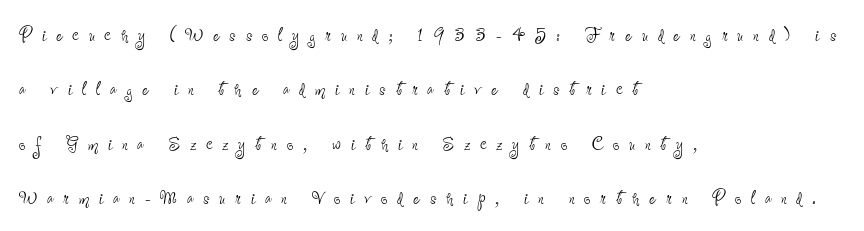
The specimen omits any rule beneath the text block's lines. Successive baselines arrive slowly, with a big drop between each. Does the copy run flush right? No — it runs flush left.
